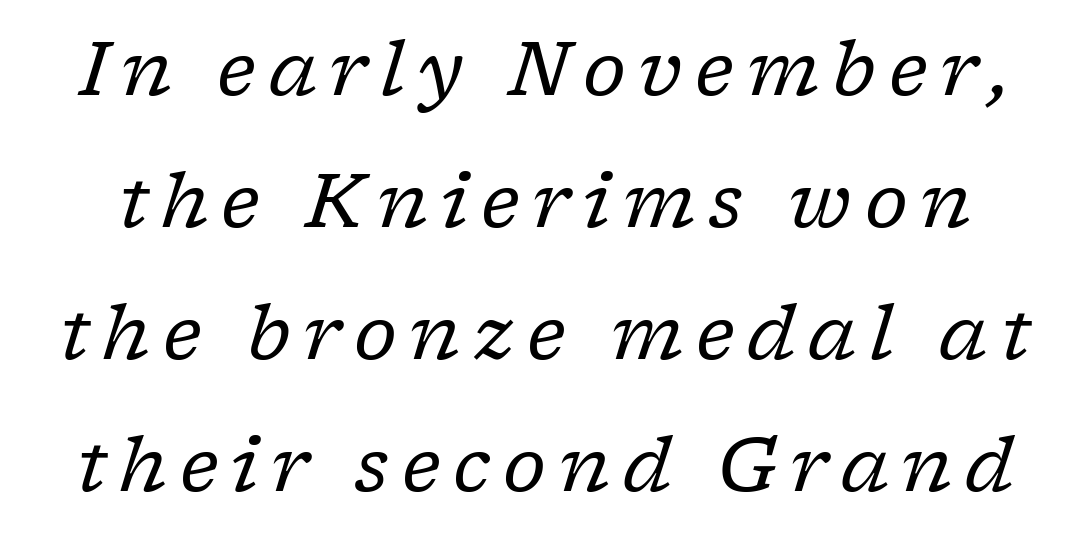
Each letter keeps its own natural width here, so spacing adapts to shape. A light-to-regular cut is what we see here. Glance below the letters and you will spot only blank space. The type family on display is of the serif kind. These lines were composed using italics.
